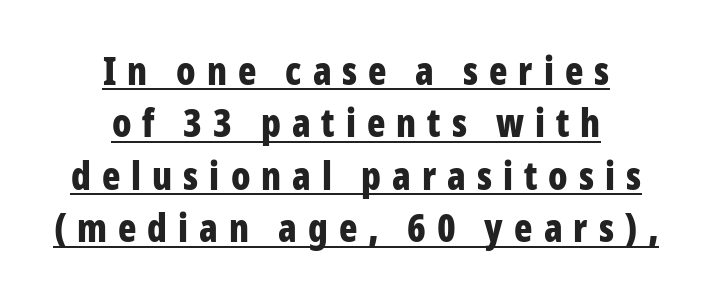
{"serif": "no", "italic": "no", "bold": "yes", "weight": "bold", "width": "condensed", "stroke_contrast": "low", "x_height": "medium", "monospaced": "no", "underline": "yes", "align": "center", "line_spacing": "normal", "line_spacing_ratio": 1.38, "letter_spacing": "wide", "letter_spacing_em": 0.29, "glyph_px": 38}
